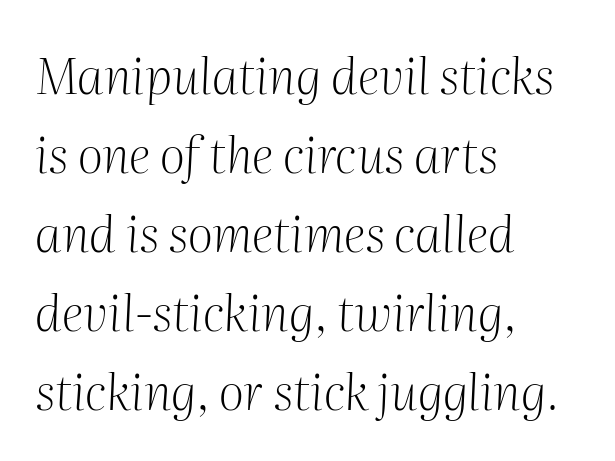
Looks like regular typesetting: each glyph gets only the width it needs. Spacing between characters is what you'd get straight out of the box. Serif or sans? Serif — the stroke terminals have little feet. On a weight scale, this lands at 450 or below.
